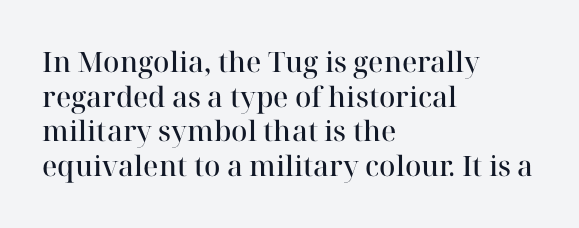
The image shows 28 px semibold serif type, upright; set left-aligned, line spacing 1.24x, normal letter spacing, not underlined; high stroke contrast and a medium x-height.
